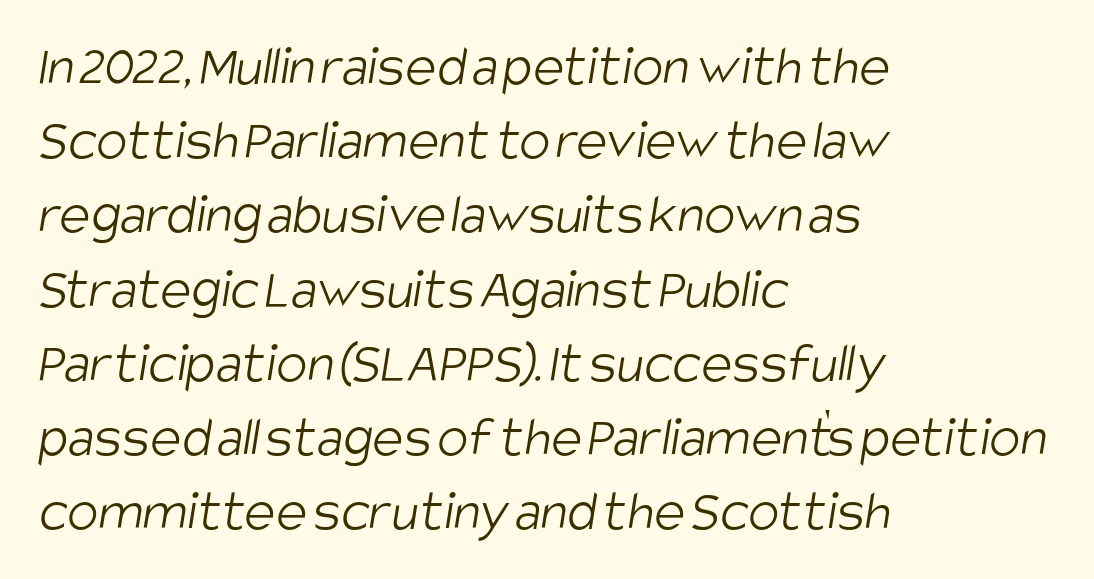
{"serif": "no", "bold": "no", "weight": "light", "width": "condensed", "stroke_contrast": "low", "x_height": "large", "monospaced": "no", "underline": "no", "align": "left", "line_spacing": "normal", "line_spacing_ratio": 1.28, "letter_spacing": "normal", "letter_spacing_em": 0.0, "glyph_px": 58}
